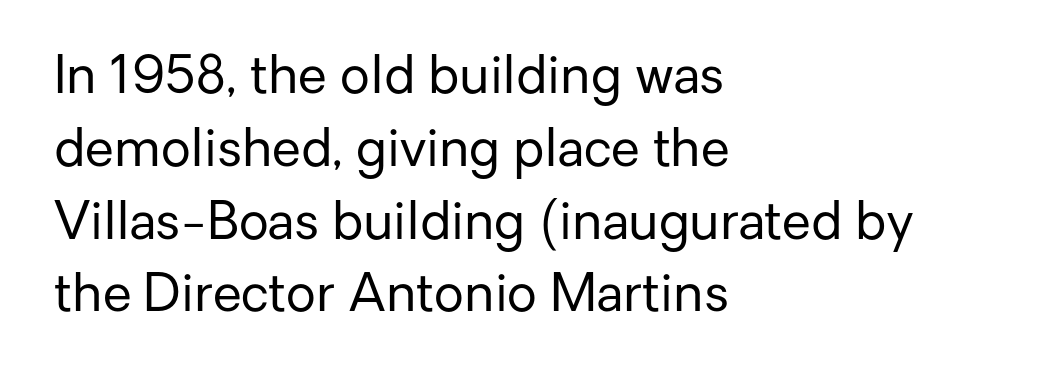
The image shows 52 px regular-weight sans-serif type, upright; set left-aligned, normal line spacing (1.4x), normal letter spacing, not underlined; low stroke contrast and a medium x-height.
